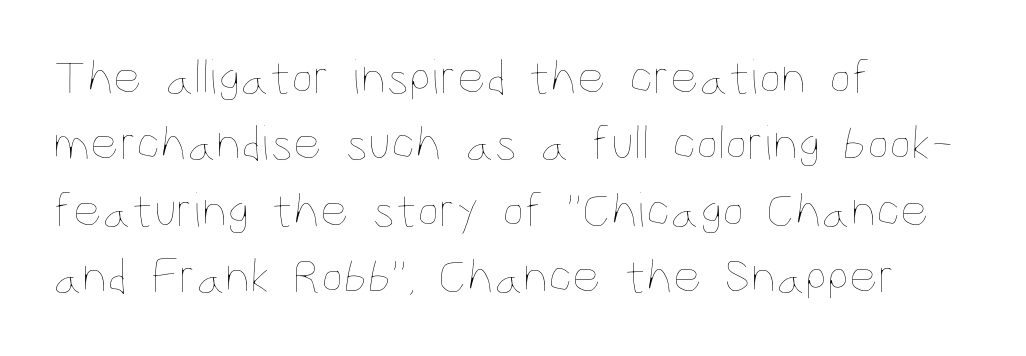
Descenders hang freely into open space. Baseline-to-baseline distance is the conventional proportion of letter height. Here the designer chose a conventional face with non-uniform glyph widths. Counters stay open thanks to moderate or lighter strokes. The text block is weighted toward the left margin, trailing off unevenly rightward. The letterforms sit shoulder to shoulder at normal distance.
